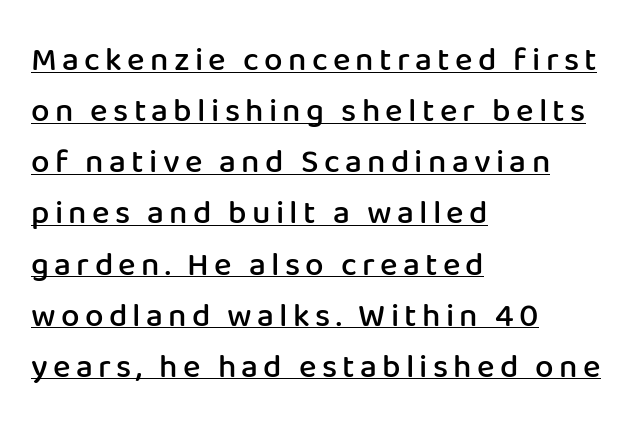
Q: Is the text bold? A: Semi-bold.
Q: Is the text italic (slanted)? A: No, it is upright.
Q: Is the typeface a serif or a sans-serif typeface? A: Sans-serif.
Q: Is the text underlined? A: Yes.
Q: How is the paragraph aligned? A: Left-aligned.
Q: Is the spacing between lines tight, normal or loose? A: Normal.
Q: Width (condensed, normal, or wide)? A: Normal.
Q: Stroke contrast? A: Low.
Q: x-height? A: Medium.
Q: Monospaced? A: No.
